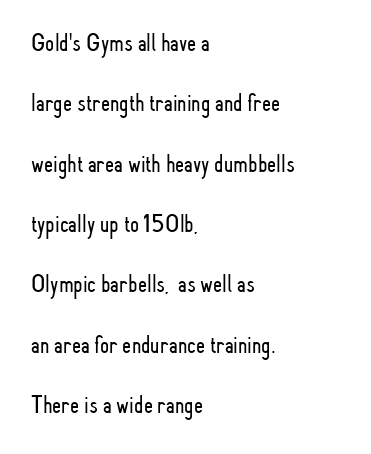
The strokes carry an ordinary text weight at most. Every row of glyphs begins at an identical x-position on the left. Unlike italic type, these characters show no tilt at all. In terms of letterspacing, this is plain default setting. A clean baseline with only descenders dipping below it. What's the leading like? Stretched, with rows far apart.
